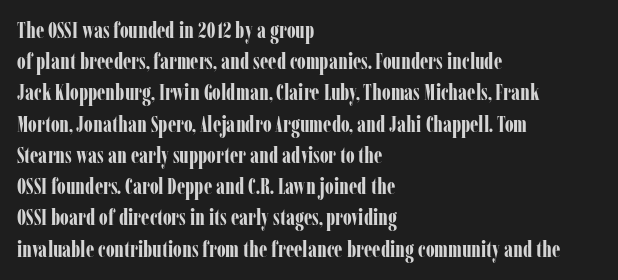
Q: Is the text bold? A: Yes.
Q: Is the text italic (slanted)? A: No, it is upright.
Q: Is the text underlined? A: No.
Q: How is the paragraph aligned? A: Left-aligned.
Q: Is the spacing between letters normal or unusually wide? A: Normal.
Q: Is the spacing between lines tight, normal or loose? A: Normal.
